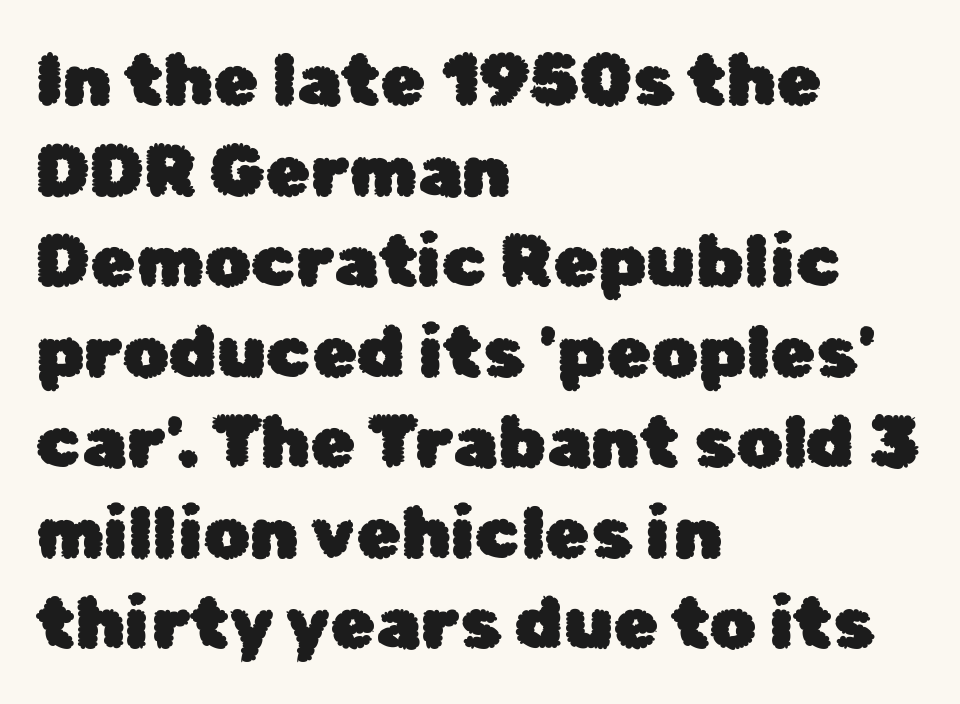
Default kerning and tracking; the words read as compact shapes. In terms of letterform style, serifs are entirely absent. Underlining? Definitely not there. Posture: upright roman.
